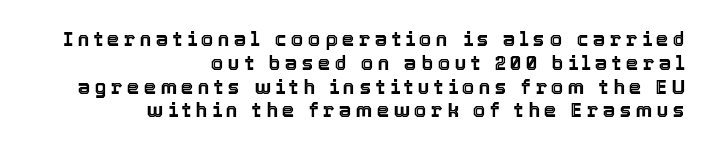
{"italic": "no", "underline": "no", "align": "right", "line_spacing_ratio": 1.19, "letter_spacing": "wide", "letter_spacing_em": 0.22, "glyph_px": 20}
